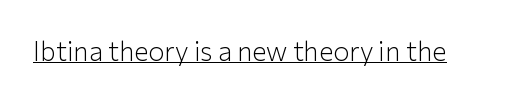
Vertical stems look standard width or narrower in stroke. This sample carries an underscore along the baseline area. Notice how the stems are strictly vertical — no italics here. Spacing between characters is what you'd get straight out of the box.
